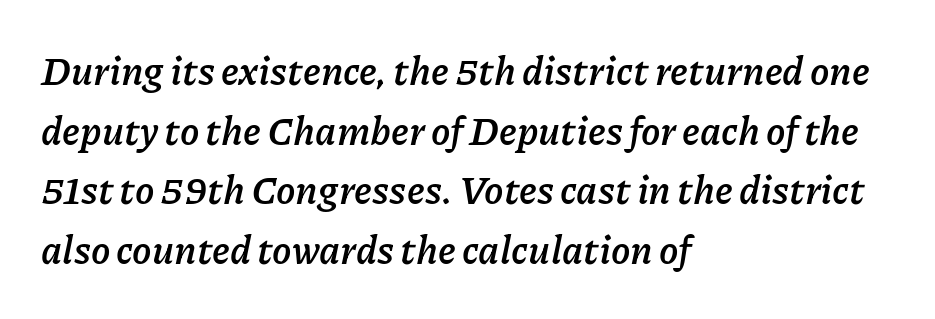
The lines in this sample share a left origin and differ only in where they stop. Looks like regular typesetting: each glyph gets only the width it needs. A typesetter would call this leading conventional body-copy spacing. Rule under the text: the space is simply empty.
